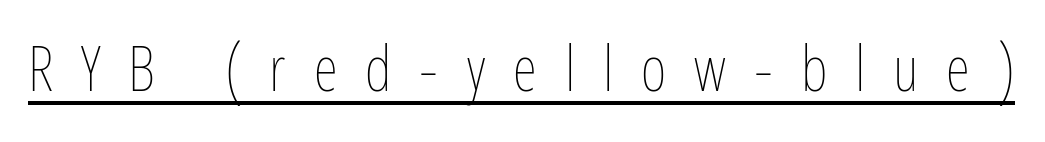
{"italic": "no", "bold": "no", "weight": "thin", "width": "condensed", "stroke_contrast": "low", "x_height": "medium", "monospaced": "no", "underline": "yes", "letter_spacing": "wide", "letter_spacing_em": 0.45, "glyph_px": 62}
